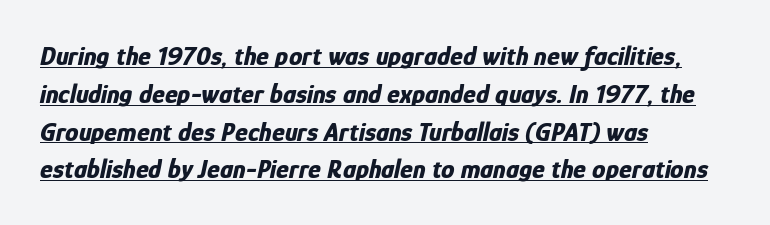
Each word holds together tightly as a unit, with standard inter-letter gaps. The lines are quadded left. Summary of vertical rhythm: regular, with standard interline spacing. Strong, thick strokes mark this as bold type. Observe the lean: these are italic letterforms.
